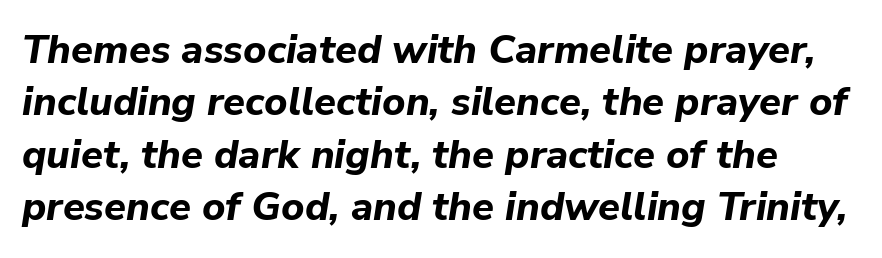
Q: Is the text bold? A: Yes.
Q: Is the text italic (slanted)? A: Yes, it leans right by about 9 degrees.
Q: Is the text underlined? A: No.
Q: Is the spacing between letters normal or unusually wide? A: Normal.
Q: Is the spacing between lines tight, normal or loose? A: Normal.
Q: Width (condensed, normal, or wide)? A: Normal.
Q: Stroke contrast? A: Low.
Q: x-height? A: Medium.
Q: Monospaced? A: No.
